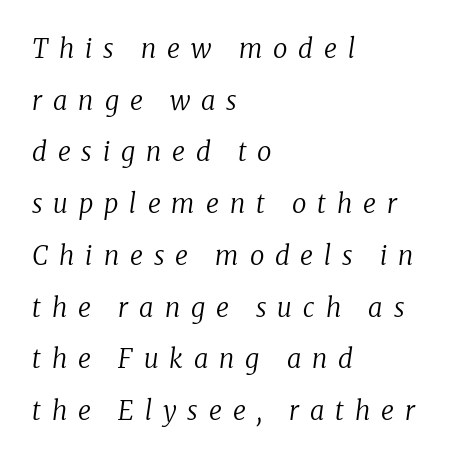
Widely set lines give the paragraph a tall, airy silhouette. Letters have the restrained weight of plain body copy at most. Check under the words: just untouched page. The face used here has a pronounced slope to its letters. A student would call this left alignment; a typographer would say flush left, rag right.
